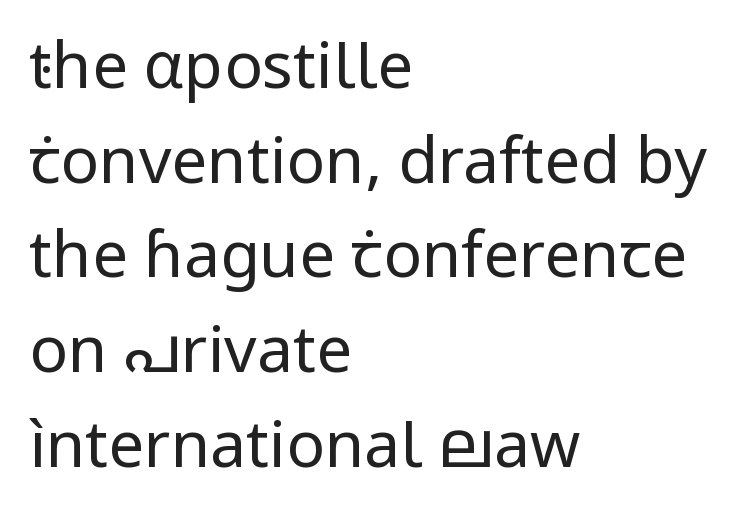
The image shows 64 px regular-weight sans-serif type, upright; set left-aligned, normal line spacing (1.48x), normal letter spacing, not underlined; low stroke contrast and a medium x-height.
